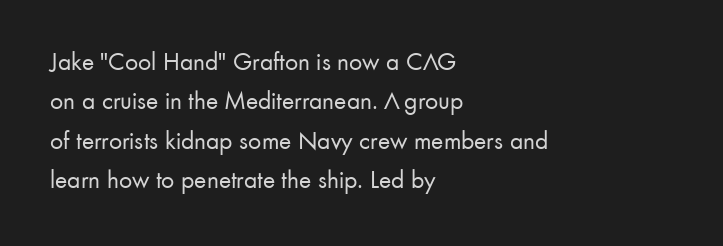
{"italic": "no", "bold": "no", "underline": "no", "align": "left", "line_spacing": "normal", "line_spacing_ratio": 1.51, "letter_spacing": "normal", "letter_spacing_em": 0.0, "glyph_px": 26}
